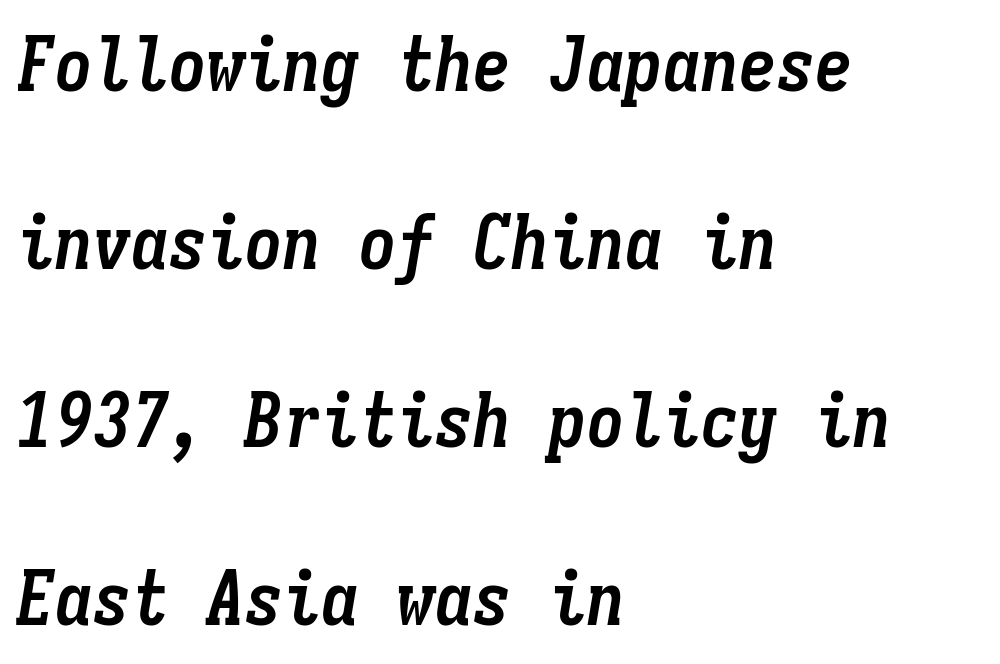
The image shows 76 px semibold, condensed type, italic (leaning right), monospaced; set left-aligned, loose line spacing (2.34x), normal letter spacing, not underlined; low stroke contrast and a medium x-height.
